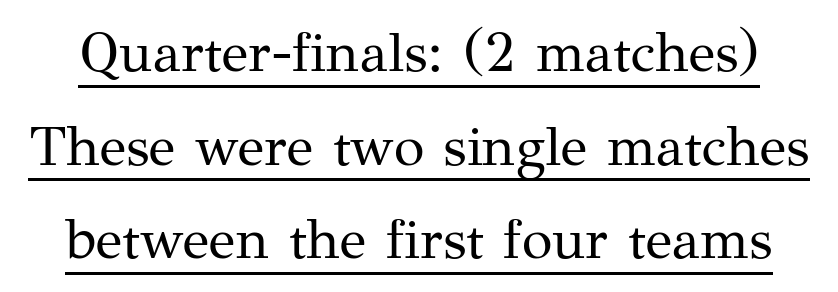
The image shows 56 px regular-weight serif type, upright; set normal line spacing (1.67x), normal letter spacing, underlined; medium stroke contrast and a medium x-height.
